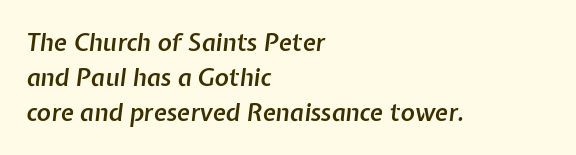
{"italic": "yes", "lean": "right", "slant_degrees": 7, "bold": "semi", "underline": "no", "align": "left", "line_spacing": "normal", "line_spacing_ratio": 1.45, "letter_spacing": "normal", "letter_spacing_em": 0.0, "glyph_px": 24}
